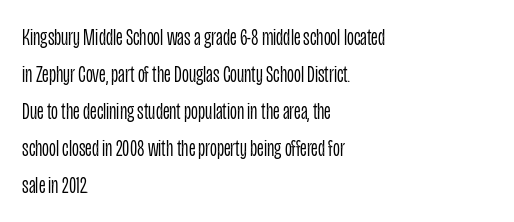
Q: Is the text bold? A: No.
Q: Is the text italic (slanted)? A: No, it is upright.
Q: Is the text underlined? A: No.
Q: How is the paragraph aligned? A: Left-aligned.
Q: Is the spacing between letters normal or unusually wide? A: Normal.
Q: Is the spacing between lines tight, normal or loose? A: Normal.
